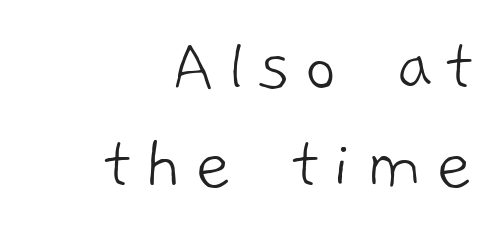
{"serif": "no", "bold": "no", "weight": "light", "width": "normal", "stroke_contrast": "low", "x_height": "medium", "monospaced": "no", "underline": "no", "align": "right", "line_spacing": "normal", "line_spacing_ratio": 1.26, "glyph_px": 78}
